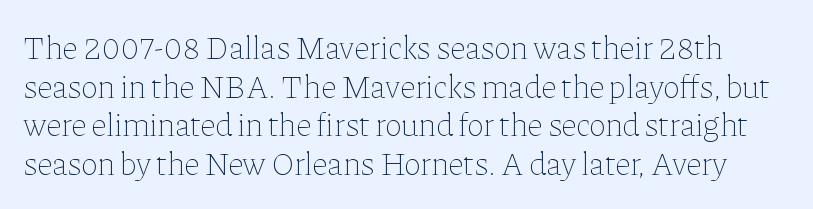
The image shows 32 px thin type, upright; set line spacing 1.21x, normal letter spacing, not underlined; low stroke contrast and a medium x-height.
